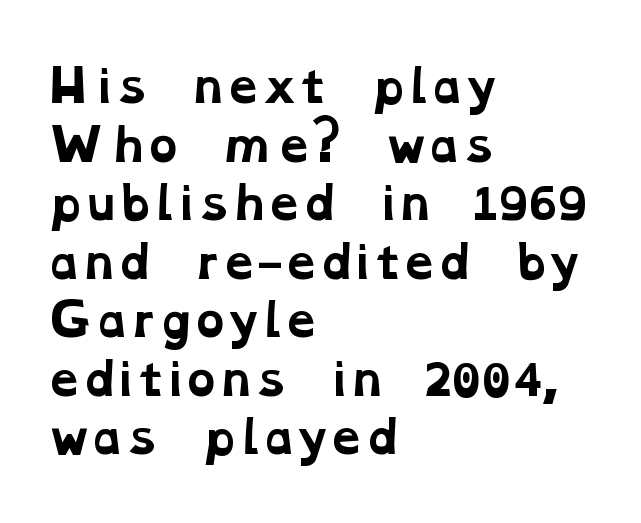
{"serif": "yes", "bold": "yes", "weight": "bold", "width": "wide", "stroke_contrast": "low", "x_height": "medium", "monospaced": "no", "underline": "no", "align": "left", "line_spacing": "normal", "line_spacing_ratio": 1.33, "letter_spacing": "normal", "letter_spacing_em": 0.0, "glyph_px": 44}
